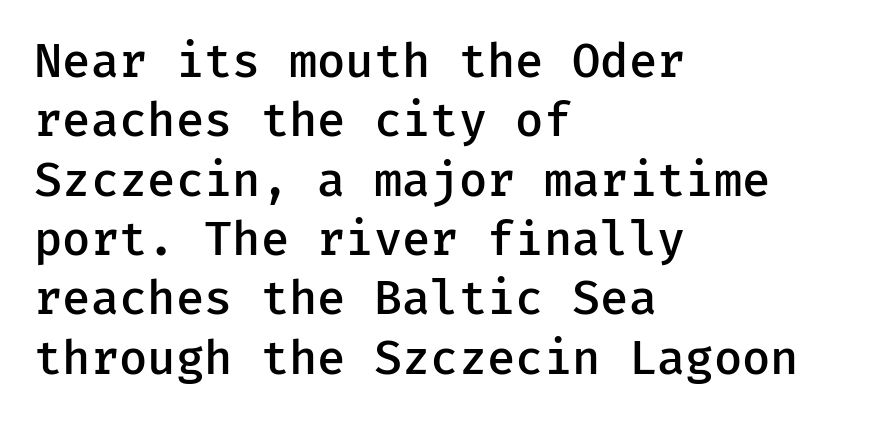
Q: Is the text bold? A: Semi-bold.
Q: Is the text italic (slanted)? A: No, it is upright.
Q: Is the typeface a serif or a sans-serif typeface? A: Sans-serif.
Q: Is the text underlined? A: No.
Q: How is the paragraph aligned? A: Left-aligned.
Q: Is the spacing between letters normal or unusually wide? A: Normal.
Q: Is the spacing between lines tight, normal or loose? A: Normal.
Q: Width (condensed, normal, or wide)? A: Normal.
Q: Stroke contrast? A: Low.
Q: x-height? A: Medium.
Q: Monospaced? A: Yes.
